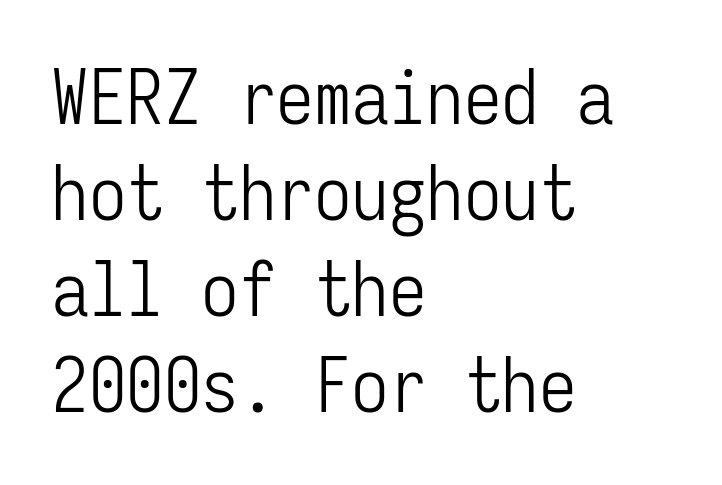
Q: Is the text bold? A: No.
Q: Is the text italic (slanted)? A: No, it is upright.
Q: Is the typeface a serif or a sans-serif typeface? A: Sans-serif.
Q: Is the text underlined? A: No.
Q: How is the paragraph aligned? A: Left-aligned.
Q: Is the spacing between letters normal or unusually wide? A: Normal.
Q: Is the spacing between lines tight, normal or loose? A: Normal.
Q: Width (condensed, normal, or wide)? A: Condensed.
Q: Stroke contrast? A: Low.
Q: x-height? A: Medium.
Q: Monospaced? A: Yes.
